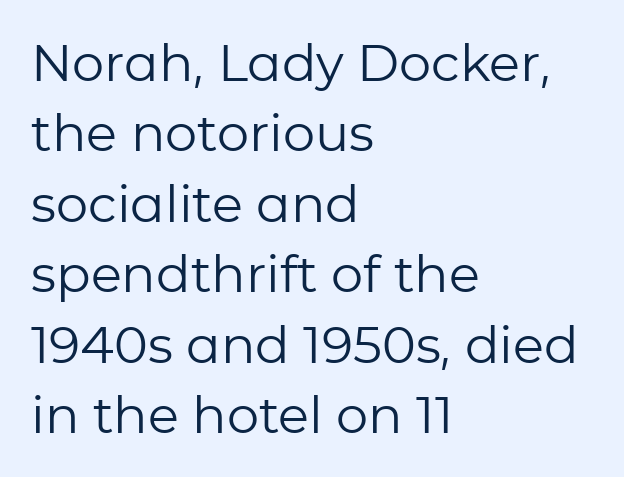
The font's upright variant was chosen for this text. Casual observation: everything's shoved over to the left. The passage shown is typed in a proportional face where columns would drift. No extra tracking has been applied to these lines.
